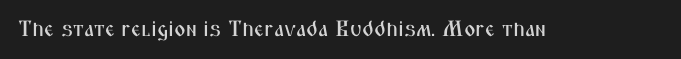
Tall strokes in this sample are plumb rather than angled. Short note: letters normally spaced. Lines of text with bare space underneath.
